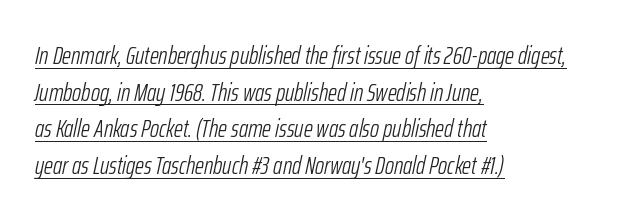
{"italic": "yes", "lean": "right", "slant_degrees": 12, "bold": "no", "underline": "yes", "align": "left", "line_spacing": "normal", "line_spacing_ratio": 1.47, "letter_spacing": "normal", "letter_spacing_em": 0.0, "glyph_px": 25}
